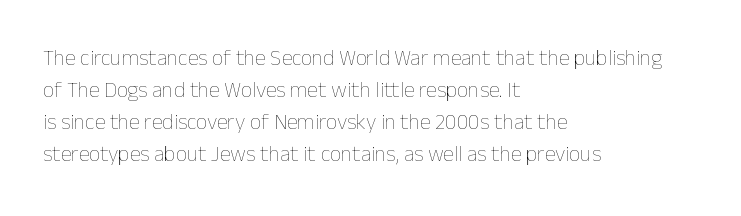
This sample uses an upright cut, with every glyph sitting square on the baseline. Check the space under the baseline: it is left empty. These lines are set flush left with a ragged right edge. Weight: not bold — regular or lighter.
